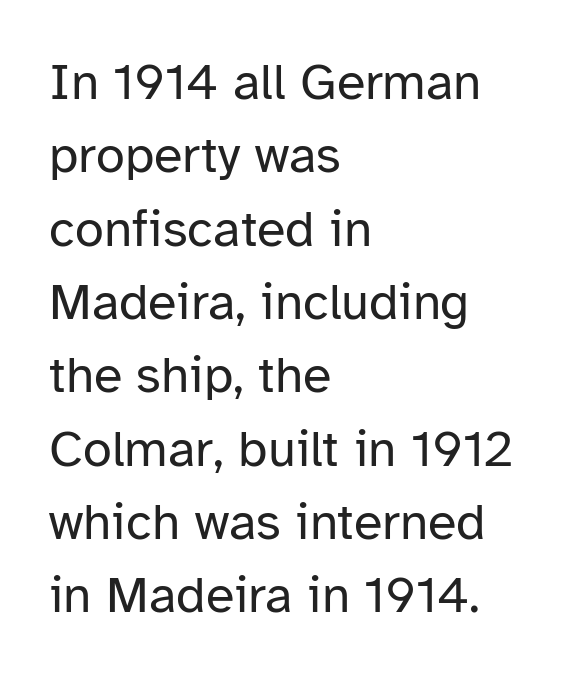
{"serif": "no", "italic": "no", "bold": "no", "weight": "regular", "width": "normal", "stroke_contrast": "low", "x_height": "medium", "monospaced": "no", "underline": "no", "align": "left", "line_spacing": "normal", "line_spacing_ratio": 1.41, "letter_spacing": "normal", "letter_spacing_em": 0.0, "glyph_px": 52}
